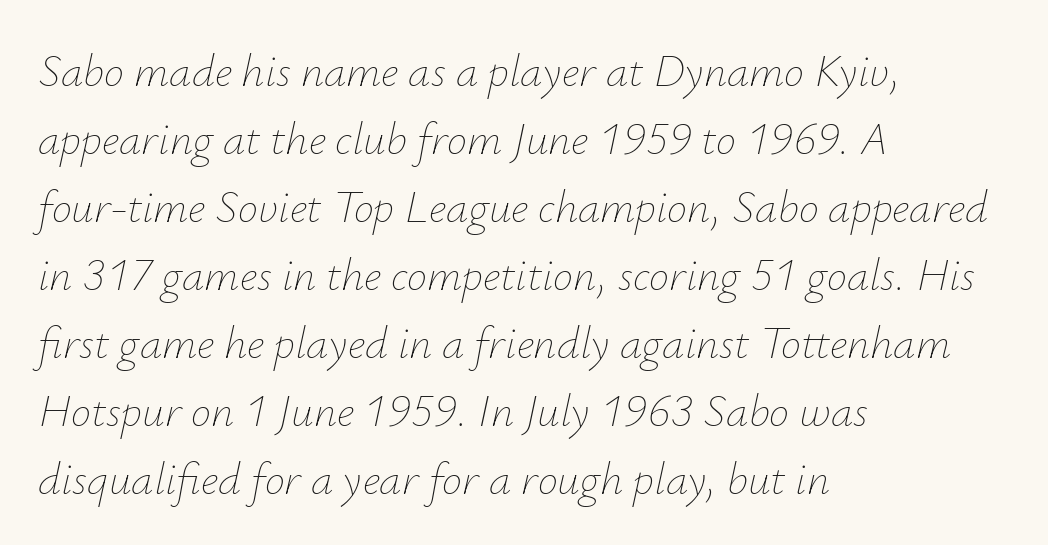
If you measured baseline to baseline, you'd find a middling distance. Reading down the block, your eye returns to a fixed left position each line. The passage shown is typed in a proportional face where columns would drift. The typesetting does not lean heavy: it is not bold.
